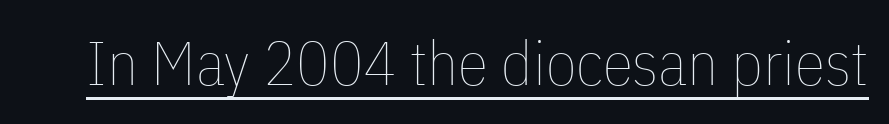
Each letter keeps its own natural width here, so spacing adapts to shape. You can tell it's not italic because the verticals are truly vertical. The words here are underlined. Stems here are at most as thick as an everyday book face. Standard letterfit; no display-style spreading of the glyphs.
